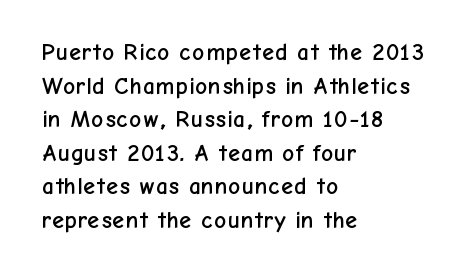
{"italic": "no", "underline": "no", "align": "left", "line_spacing": "normal", "line_spacing_ratio": 1.4, "letter_spacing": "normal", "letter_spacing_em": 0.0, "glyph_px": 24}
